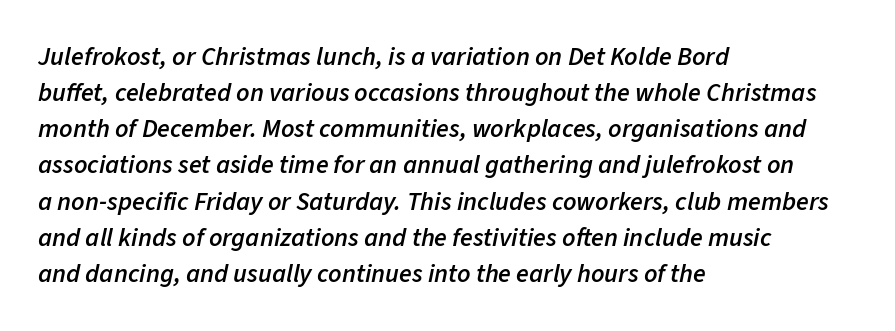
The image shows 26 px text type, italic (leaning right); set left-aligned, normal line spacing (1.39x), normal letter spacing, not underlined.
